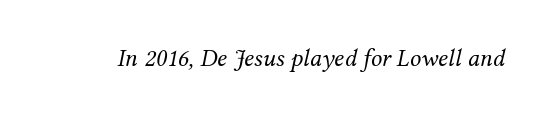
The image shows 25 px text type, italic (leaning right); set normal letter spacing, not underlined.
